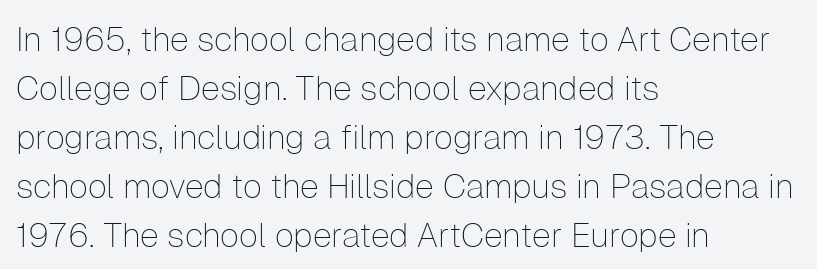
The image shows 34 px thin sans-serif type, upright; set left-aligned, normal line spacing (1.44x), normal letter spacing, not underlined; low stroke contrast and a medium x-height.
